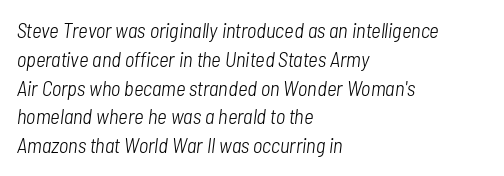
The image shows 21 px text type, italic (leaning right); set left-aligned, normal line spacing (1.37x), normal letter spacing, not underlined.
